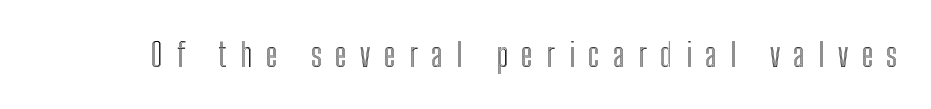
The image shows 33 px condensed type, upright; set unusually wide letter spacing (+0.41 em), not underlined; a medium x-height.
